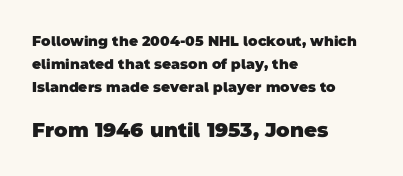
The image shows 20 px bold type; set left-aligned, normal line spacing (1.65x), normal letter spacing, not underlined; the second (bottom) block is 1.43x larger.
